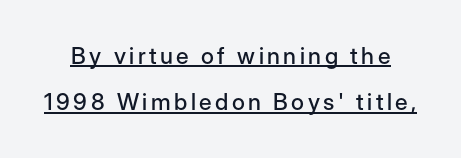
The image shows 23 px text type, upright; set loose line spacing (2.02x), underlined.
